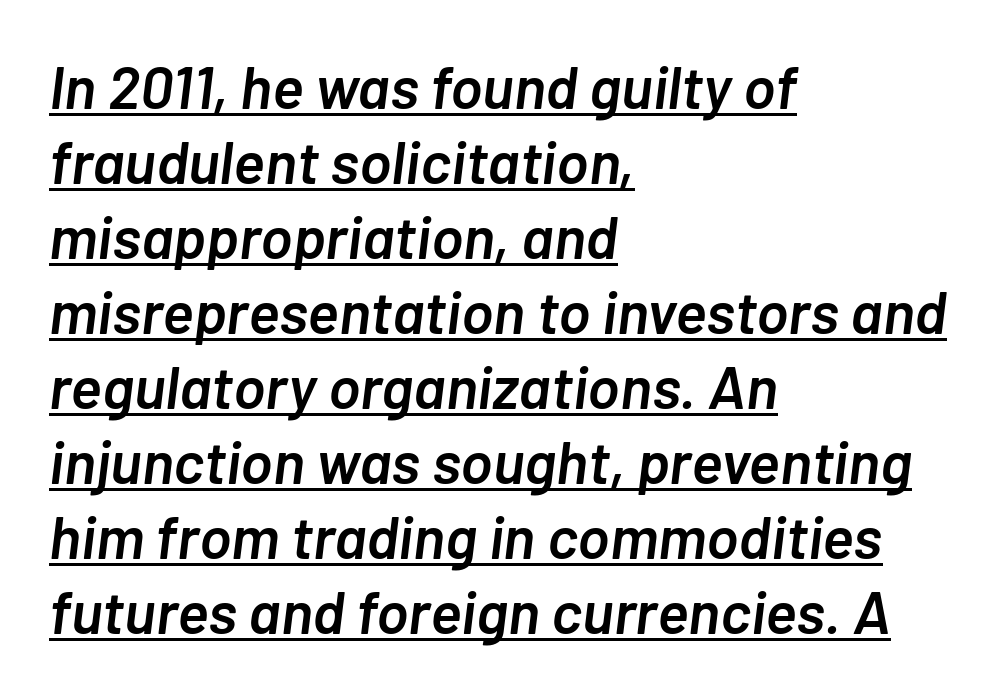
{"italic": "yes", "lean": "right", "slant_degrees": 7, "bold": "semi", "weight": "semibold", "width": "normal", "stroke_contrast": "low", "x_height": "medium", "monospaced": "no", "underline": "yes", "align": "left", "line_spacing": "normal", "line_spacing_ratio": 1.25, "letter_spacing": "normal", "letter_spacing_em": 0.0, "glyph_px": 60}
